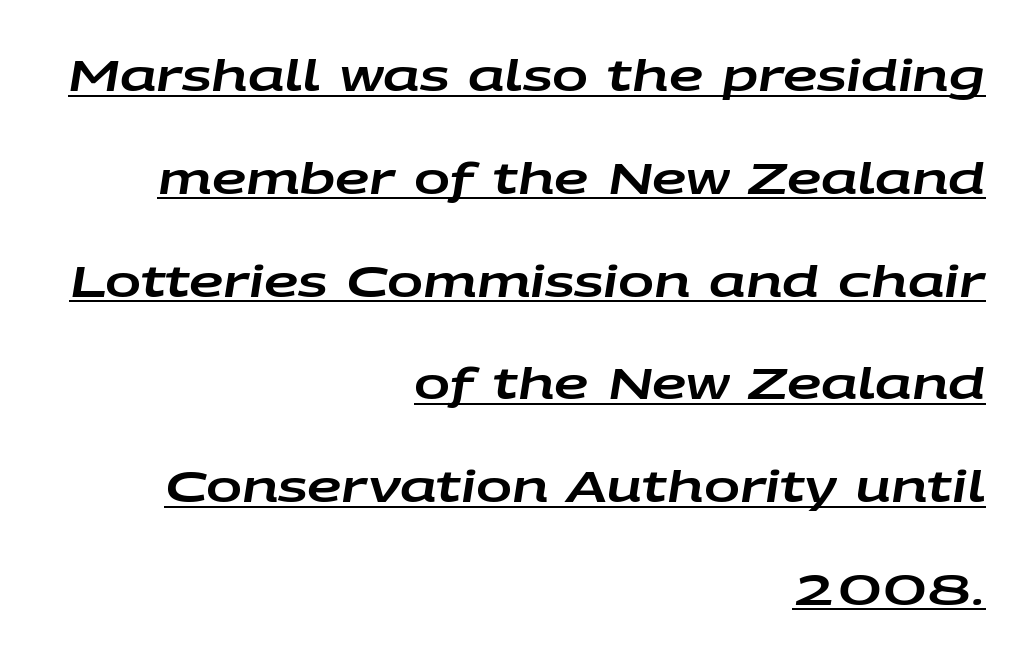
{"italic": "yes", "lean": "right", "slant_degrees": 9, "width": "wide", "stroke_contrast": "low", "x_height": "large", "monospaced": "no", "underline": "yes", "align": "right", "line_spacing": "loose", "line_spacing_ratio": 2.39, "letter_spacing": "normal", "letter_spacing_em": 0.0, "glyph_px": 43}
